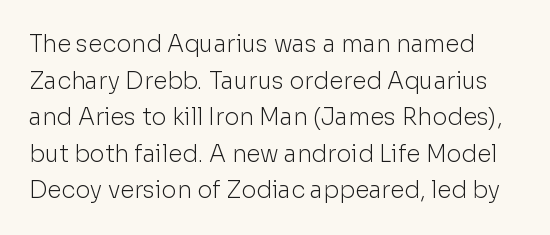
Letters rest on an invisible, unmarked baseline. The letterforms sit at book weight or below. These lines keep a tight, regular rhythm from letter to letter. Honestly, the row spacing looks completely unremarkable.
